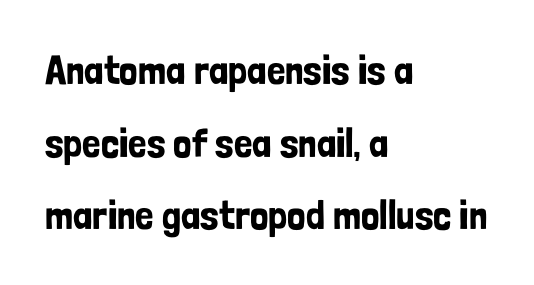
Nobody touched the tracking dial on this one. A clean baseline with only descenders dipping below it. Line starts are locked; line ends wander. Unlike a traditional serif, this face leaves its strokes unadorned.
